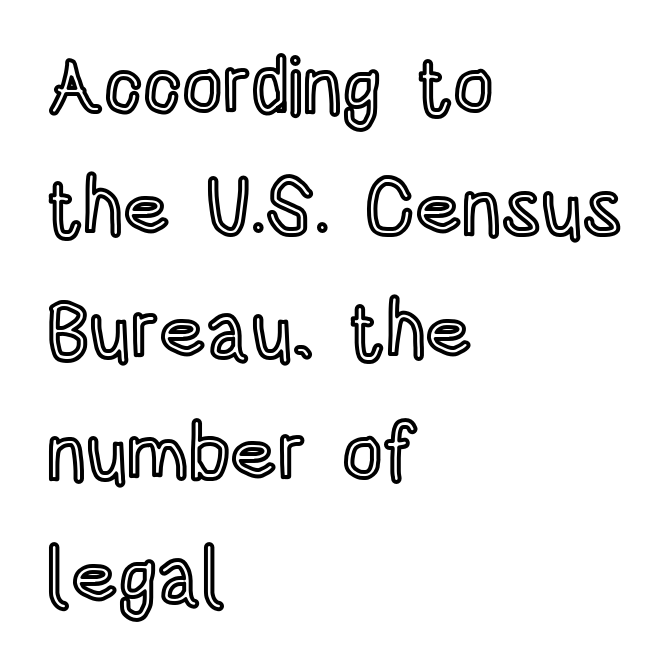
{"italic": "no", "width": "condensed", "x_height": "large", "monospaced": "no", "underline": "no", "align": "left", "line_spacing": "normal", "line_spacing_ratio": 1.55, "letter_spacing": "normal", "letter_spacing_em": 0.0, "glyph_px": 79}
